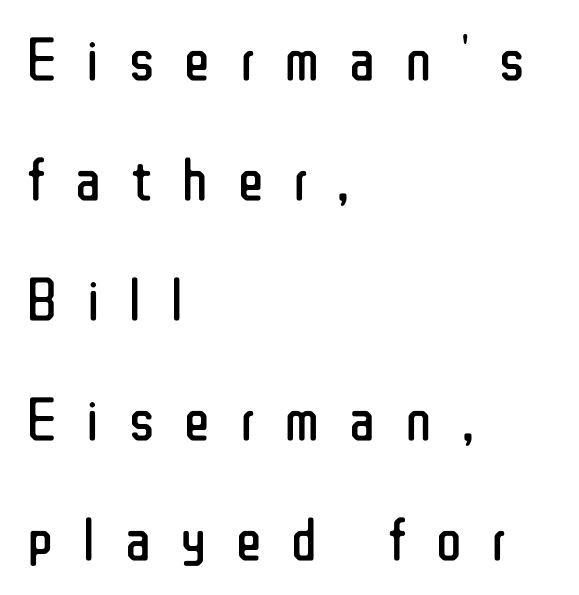
Does the leading feel generous? Absolutely, it's lavish. Does extra space separate the letters? Yes, quite a lot of it. Weight: not bold — regular or lighter. The compositor pushed each line to the left boundary. The characters display no serif detailing; their extremities are plain.
